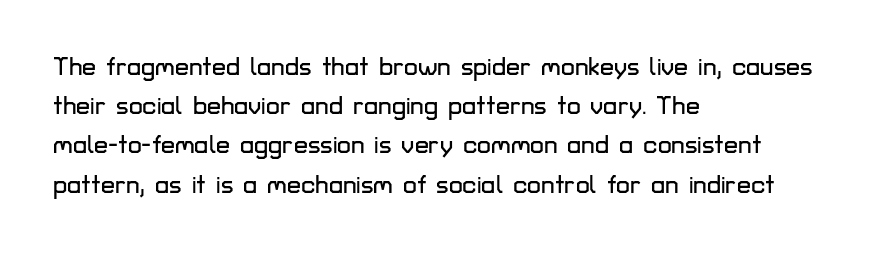
Q: Is the text italic (slanted)? A: No, it is upright.
Q: Is the text underlined? A: No.
Q: How is the paragraph aligned? A: Left-aligned.
Q: Is the spacing between letters normal or unusually wide? A: Normal.
Q: Is the spacing between lines tight, normal or loose? A: Normal.
